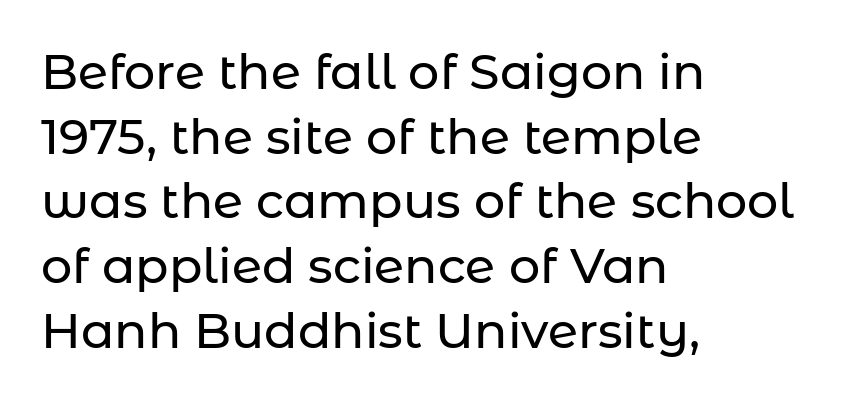
Q: Is the text italic (slanted)? A: No, it is upright.
Q: Is the typeface a serif or a sans-serif typeface? A: Sans-serif.
Q: Is the text underlined? A: No.
Q: How is the paragraph aligned? A: Left-aligned.
Q: Is the spacing between letters normal or unusually wide? A: Normal.
Q: Is the spacing between lines tight, normal or loose? A: Normal.
Q: Width (condensed, normal, or wide)? A: Normal.
Q: Stroke contrast? A: Low.
Q: x-height? A: Medium.
Q: Monospaced? A: No.
